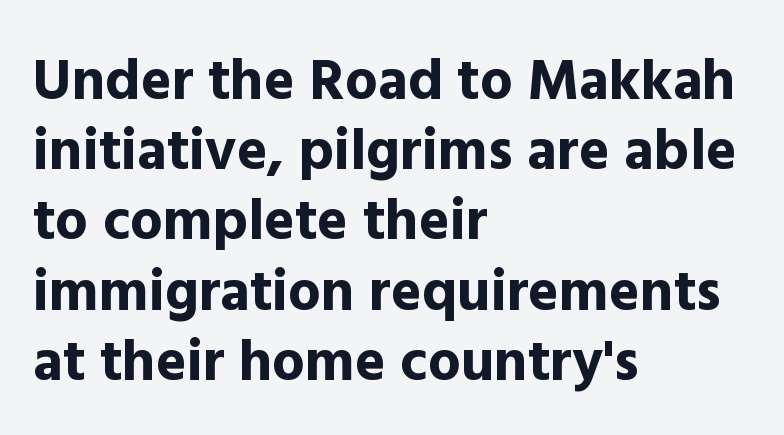
{"serif": "no", "italic": "no", "bold": "yes", "weight": "bold", "width": "normal", "x_height": "medium", "monospaced": "no", "underline": "no", "align": "left", "line_spacing_ratio": 1.21, "letter_spacing": "normal", "letter_spacing_em": 0.0, "glyph_px": 58}
